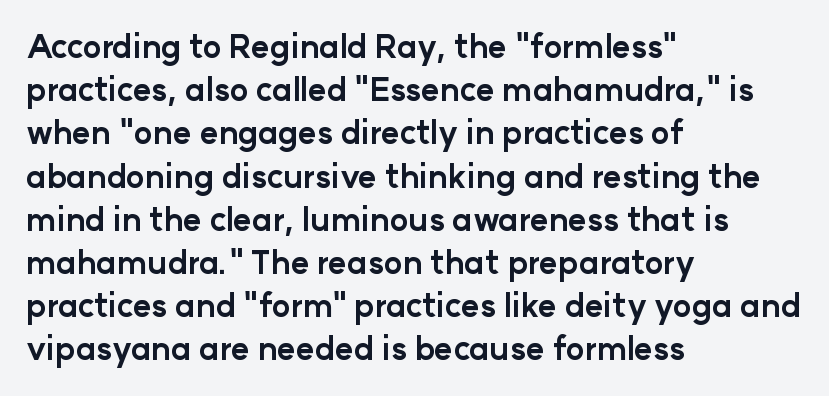
Letter spacing: default. One-word summary of the alignment: left. Heavy-handed strokes throughout: this text is bold. Decoration check: the copy has no underline. Characters remain perfectly vertical along every line. The passage shown stacks its lines at a standard gap.
